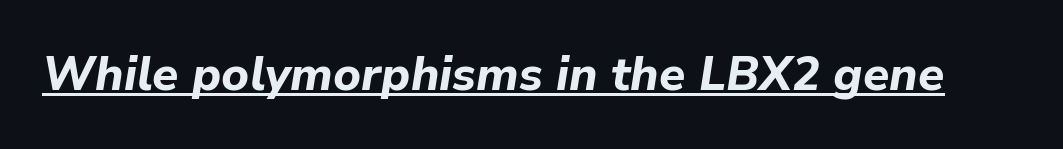
The image shows 47 px bold type, italic (leaning right); set normal letter spacing, underlined; low stroke contrast and a medium x-height.
